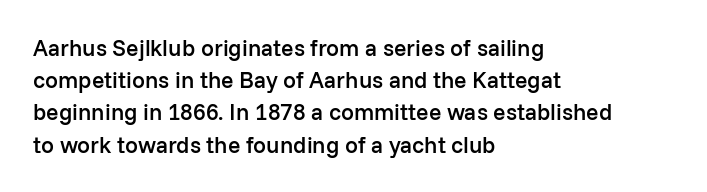
The foot of each line stays bare and open. Evenly set lines give the paragraph a standard silhouette. Left-aligned paragraph, ragged on the right. Does the lettering tilt? It doesn't — this is upright. The line texture is even and compact thanks to regular tracking.
